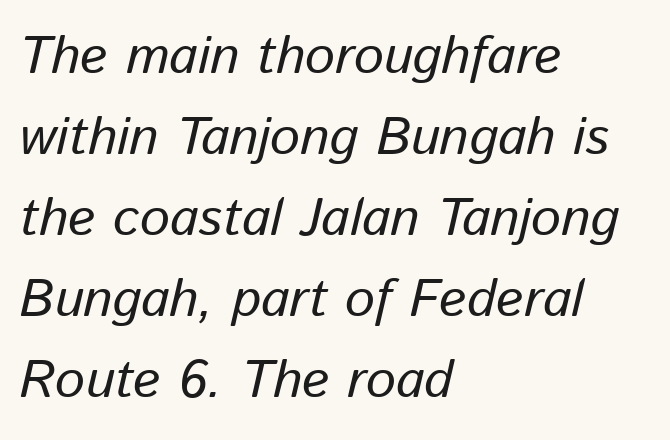
Quick note: interline space is typical. Do the characters align in a grid? No, the font is proportional. Check under the words: just untouched page. The tracking reads as untouched default to a designer's eye. All the whitespace from short lines collects on the right. Characters are canted at an angle relative to the baseline's perpendicular.
